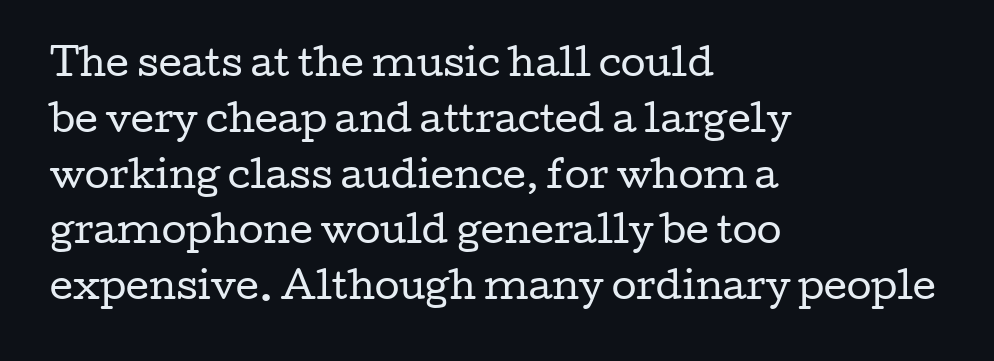
Q: Is the text bold? A: No.
Q: Is the text italic (slanted)? A: No, it is upright.
Q: Is the typeface a serif or a sans-serif typeface? A: Serif.
Q: Is the text underlined? A: No.
Q: How is the paragraph aligned? A: Left-aligned.
Q: Is the spacing between letters normal or unusually wide? A: Normal.
Q: Is the spacing between lines tight, normal or loose? A: Normal.
Q: Width (condensed, normal, or wide)? A: Wide.
Q: Stroke contrast? A: Low.
Q: x-height? A: Medium.
Q: Monospaced? A: No.
